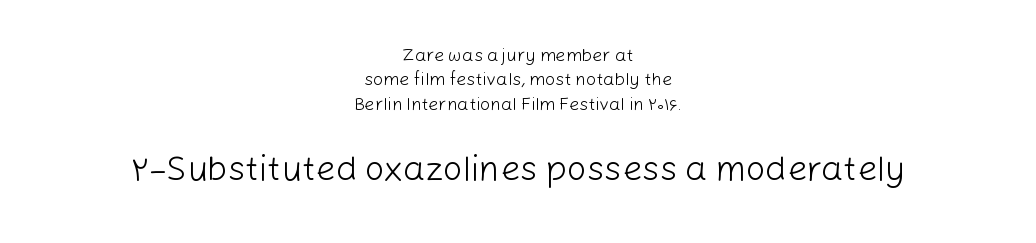
Small over large — that's the arrangement of the two blocks here. Anything drawn beneath the words? Only blank space. Serifs: no, the terminals of the letterforms are clean. A light-to-regular cut is what we see here. Do the letters lean? They stand straight. Is the letter spacing exaggerated? No — it looks like the ordinary default.
